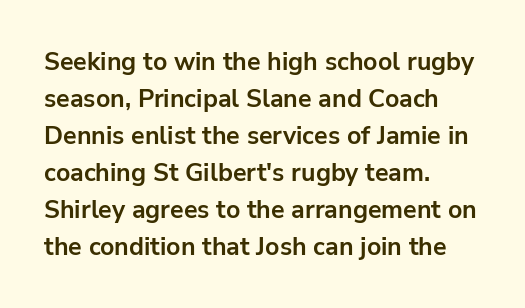
{"italic": "no", "bold": "yes", "underline": "no", "align": "left", "line_spacing": "normal", "line_spacing_ratio": 1.48, "letter_spacing": "normal", "letter_spacing_em": 0.0, "glyph_px": 25}
